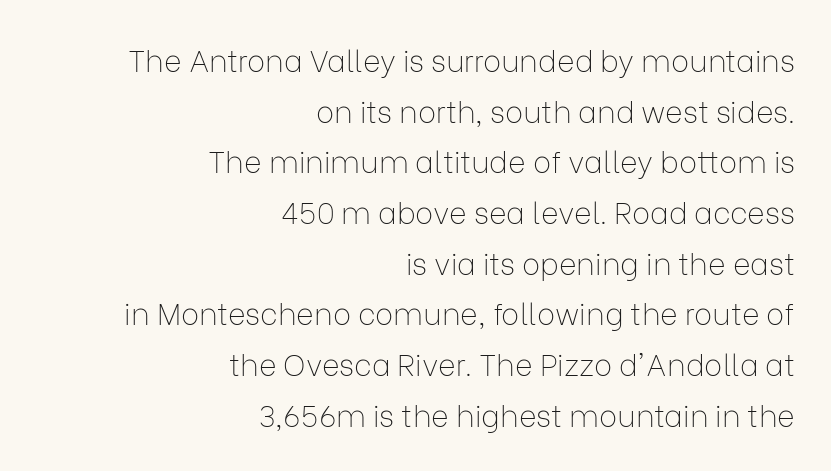
{"serif": "no", "italic": "no", "bold": "no", "weight": "thin", "width": "normal", "stroke_contrast": "low", "x_height": "medium", "monospaced": "no", "underline": "no", "align": "right", "line_spacing": "normal", "line_spacing_ratio": 1.69, "letter_spacing": "normal", "letter_spacing_em": 0.0, "glyph_px": 30}
